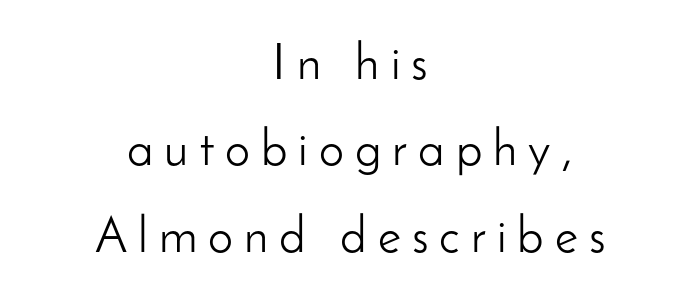
Q: Is the text bold? A: No.
Q: Is the text italic (slanted)? A: No, it is upright.
Q: Is the typeface a serif or a sans-serif typeface? A: Sans-serif.
Q: Is the text underlined? A: No.
Q: How is the paragraph aligned? A: Centered.
Q: Is the spacing between letters normal or unusually wide? A: Unusually wide.
Q: Width (condensed, normal, or wide)? A: Normal.
Q: Stroke contrast? A: Low.
Q: x-height? A: Small.
Q: Monospaced? A: No.
